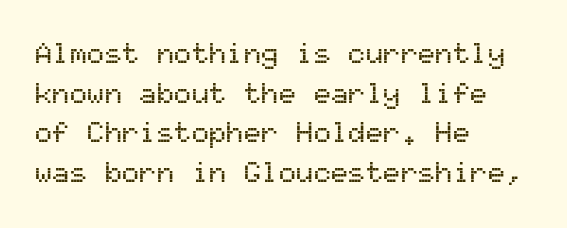
{"serif": "no", "italic": "no", "width": "normal", "stroke_contrast": "medium", "x_height": "medium", "monospaced": "yes", "underline": "no", "align": "left", "line_spacing": "normal", "line_spacing_ratio": 1.37, "letter_spacing": "normal", "letter_spacing_em": 0.0, "glyph_px": 29}
